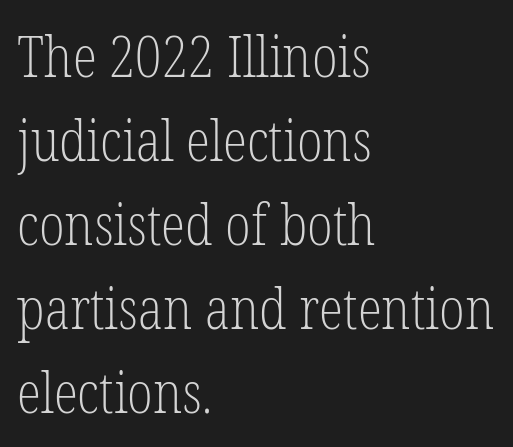
The image shows 56 px light, condensed serif type, upright; set left-aligned, normal line spacing (1.5x), normal letter spacing, not underlined; low stroke contrast and a medium x-height.
